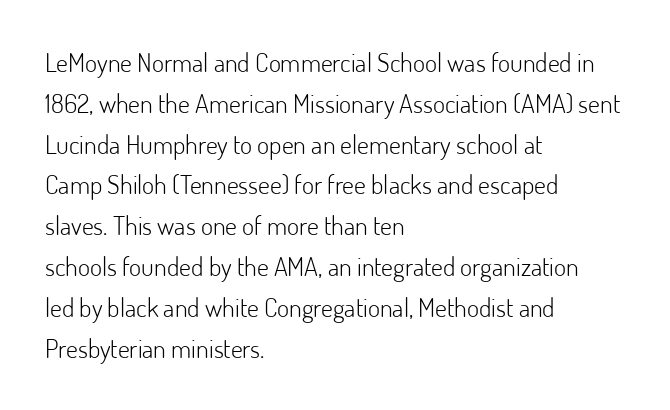
Q: Is the text bold? A: No.
Q: Is the text italic (slanted)? A: No, it is upright.
Q: Is the text underlined? A: No.
Q: How is the paragraph aligned? A: Left-aligned.
Q: Is the spacing between letters normal or unusually wide? A: Normal.
Q: Is the spacing between lines tight, normal or loose? A: Normal.
